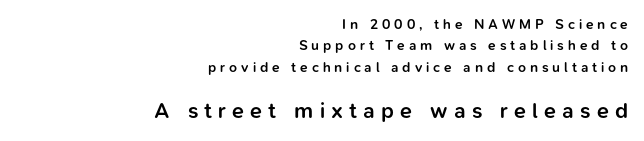
Line endings align vertically; line beginnings do not. Each word looks stretched out because of the extra space between its letters. Caption: upper text group reduced, lower text group enlarged. Students, this is semibold: more ink than regular, less than bold. Unmarked baselines from the first word to the last.
